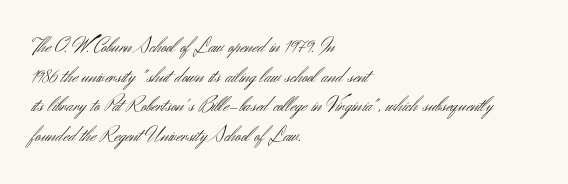
Unmarked baselines from the first word to the last. The designer left line spacing at the default. The rendering anchors every line to the left-hand side. The gaps between neighbouring characters are ordinary and unremarkable.
